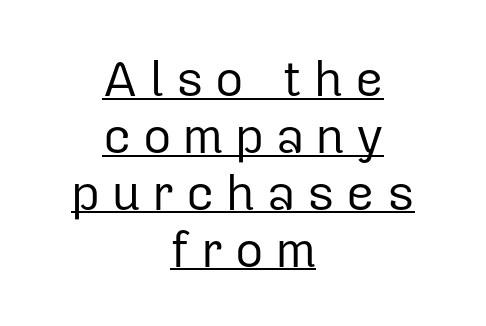
{"serif": "no", "italic": "no", "bold": "no", "weight": "regular", "width": "normal", "stroke_contrast": "low", "x_height": "medium", "monospaced": "no", "underline": "yes", "align": "center", "line_spacing_ratio": 1.16, "letter_spacing": "wide", "letter_spacing_em": 0.24, "glyph_px": 49}
